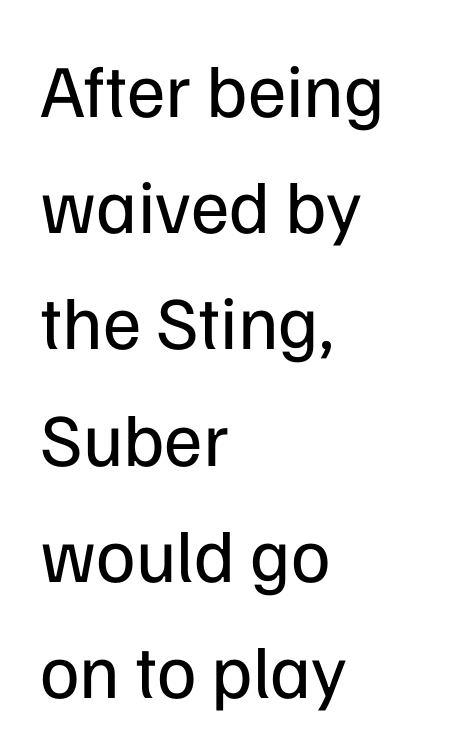
Q: Is the text bold? A: No.
Q: Is the text italic (slanted)? A: No, it is upright.
Q: Is the typeface a serif or a sans-serif typeface? A: Sans-serif.
Q: Is the text underlined? A: No.
Q: How is the paragraph aligned? A: Left-aligned.
Q: Is the spacing between letters normal or unusually wide? A: Normal.
Q: Is the spacing between lines tight, normal or loose? A: Normal.
Q: Width (condensed, normal, or wide)? A: Normal.
Q: Stroke contrast? A: Low.
Q: x-height? A: Medium.
Q: Monospaced? A: No.
